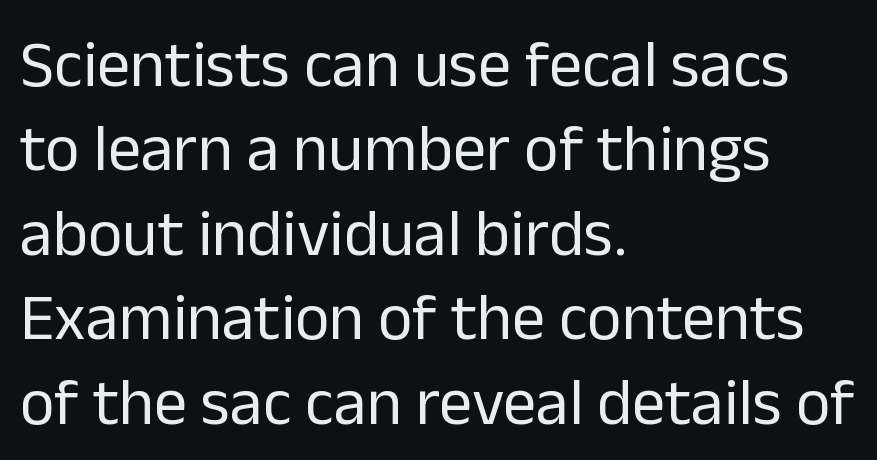
Q: Is the text bold? A: No.
Q: Is the text italic (slanted)? A: No, it is upright.
Q: Is the typeface a serif or a sans-serif typeface? A: Sans-serif.
Q: Is the text underlined? A: No.
Q: How is the paragraph aligned? A: Left-aligned.
Q: Is the spacing between letters normal or unusually wide? A: Normal.
Q: Is the spacing between lines tight, normal or loose? A: Normal.
Q: Width (condensed, normal, or wide)? A: Normal.
Q: Stroke contrast? A: Low.
Q: x-height? A: Medium.
Q: Monospaced? A: No.
